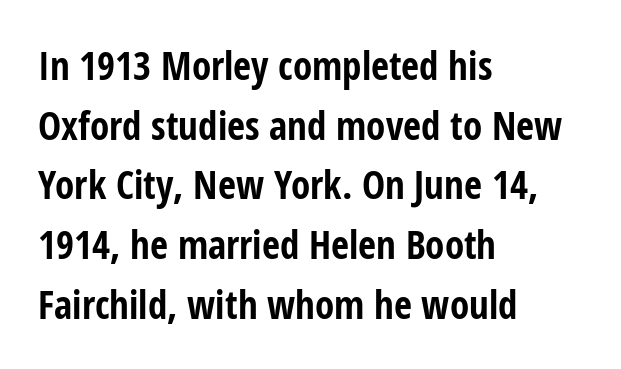
When letters stand straight like this, we call the style roman or upright. The rendering anchors every line to the left-hand side. Has an underline been added? It has not. To sum up the face: it is a sans, with no serifs. Looks like regular typesetting: each glyph gets only the width it needs.
